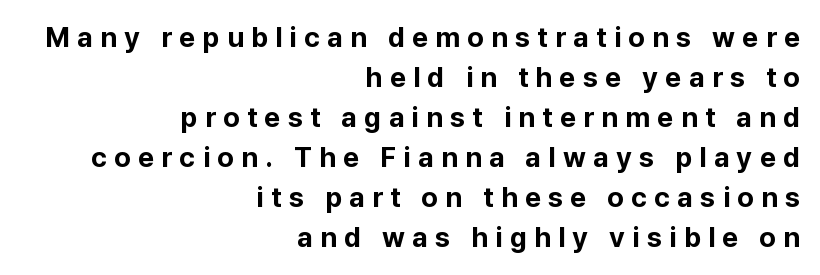
The image shows 28 px bold sans-serif type, upright; set right-aligned, normal line spacing (1.43x), unusually wide letter spacing (+0.26 em), not underlined; low stroke contrast and a medium x-height.
